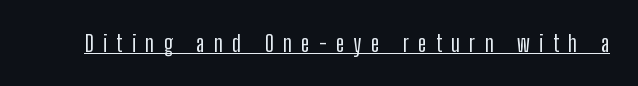
Q: Is the text italic (slanted)? A: No, it is upright.
Q: Is the text underlined? A: Yes.
Q: Is the spacing between letters normal or unusually wide? A: Unusually wide.
